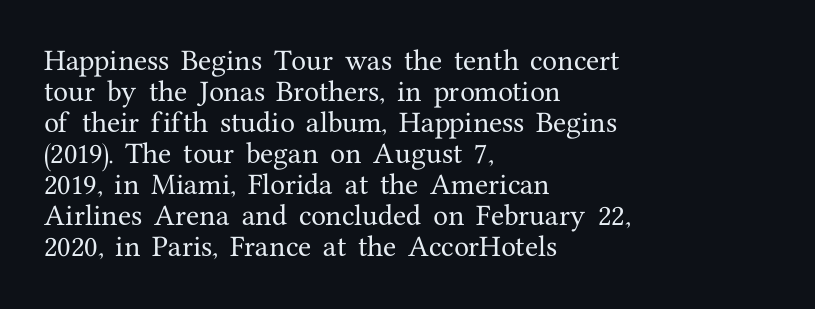
{"italic": "no", "underline": "no", "align": "left", "line_spacing": "normal", "line_spacing_ratio": 1.29, "letter_spacing": "normal", "letter_spacing_em": 0.0, "glyph_px": 24}
